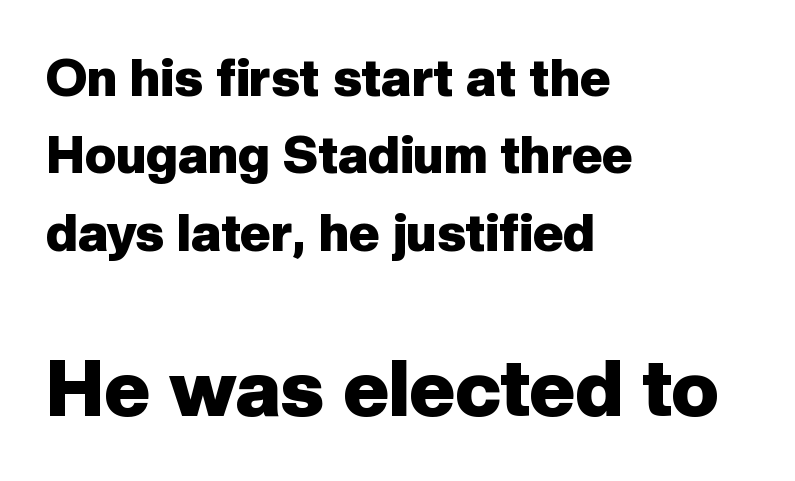
{"serif": "no", "italic": "no", "bold": "yes", "weight": "heavy", "width": "normal", "stroke_contrast": "low", "x_height": "medium", "monospaced": "no", "underline": "no", "align": "left", "line_spacing": "normal", "line_spacing_ratio": 1.49, "letter_spacing": "normal", "letter_spacing_em": 0.0, "larger_block": "second", "size_ratio": 1.5, "glyph_px": 78}
